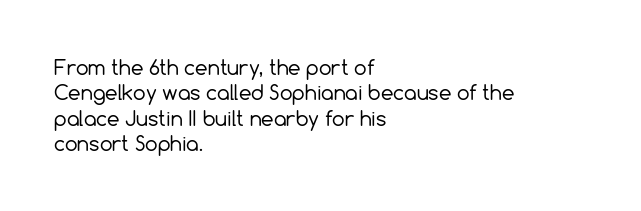
Q: Is the text bold? A: No.
Q: Is the text italic (slanted)? A: No, it is upright.
Q: Is the text underlined? A: No.
Q: How is the paragraph aligned? A: Left-aligned.
Q: Is the spacing between letters normal or unusually wide? A: Normal.
Q: Is the spacing between lines tight, normal or loose? A: Normal.
